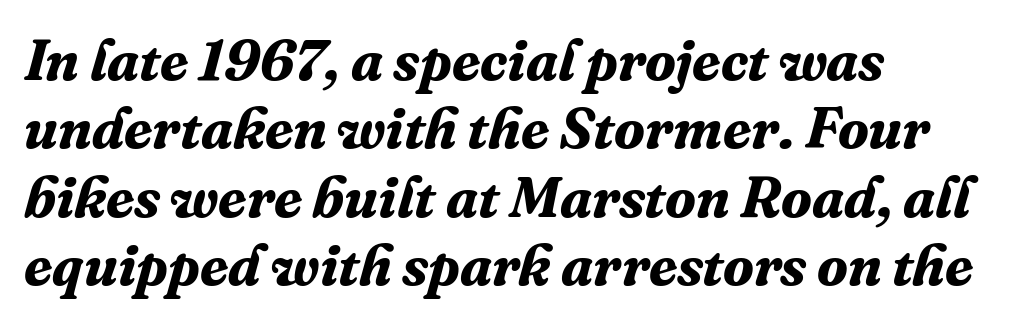
Q: Is the text bold? A: Yes.
Q: Is the text italic (slanted)? A: Yes, it leans right by about 16 degrees.
Q: Is the typeface a serif or a sans-serif typeface? A: Serif.
Q: Is the text underlined? A: No.
Q: How is the paragraph aligned? A: Left-aligned.
Q: Is the spacing between letters normal or unusually wide? A: Normal.
Q: Width (condensed, normal, or wide)? A: Normal.
Q: Stroke contrast? A: Medium.
Q: x-height? A: Medium.
Q: Monospaced? A: No.
